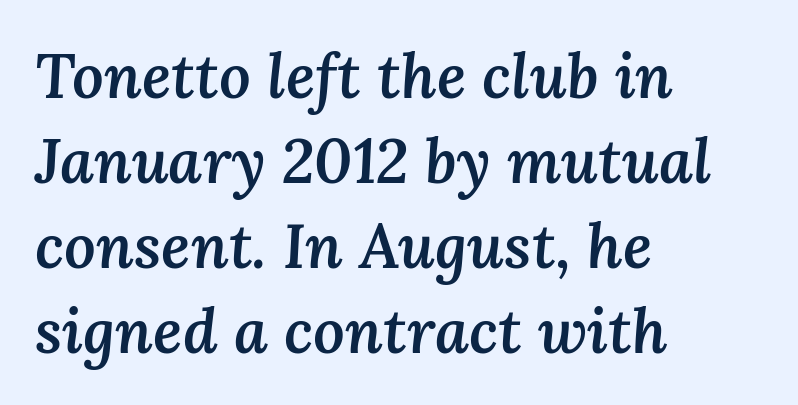
{"italic": "yes", "lean": "right", "slant_degrees": 3, "bold": "semi", "weight": "semibold", "width": "normal", "stroke_contrast": "medium", "x_height": "medium", "monospaced": "no", "underline": "no", "align": "left", "line_spacing": "normal", "line_spacing_ratio": 1.37, "letter_spacing": "normal", "letter_spacing_em": 0.0, "glyph_px": 62}
